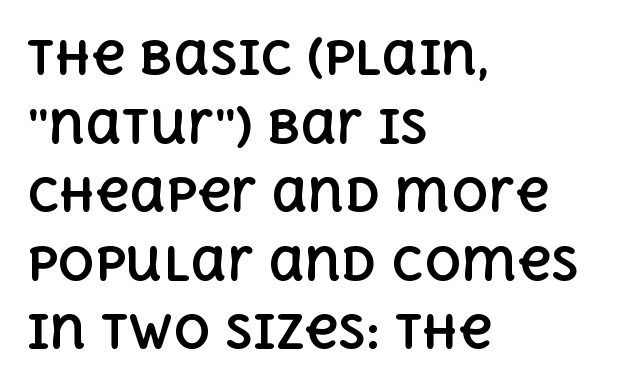
Q: Is the text bold? A: Yes.
Q: Is the text italic (slanted)? A: No, it is upright.
Q: Is the text underlined? A: No.
Q: How is the paragraph aligned? A: Left-aligned.
Q: Is the spacing between letters normal or unusually wide? A: Normal.
Q: Is the spacing between lines tight, normal or loose? A: Normal.
Q: Width (condensed, normal, or wide)? A: Normal.
Q: x-height? A: Large.
Q: Monospaced? A: No.
